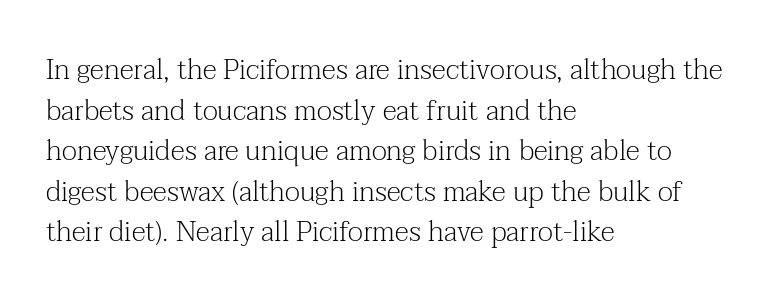
Q: Is the text bold? A: No.
Q: Is the text italic (slanted)? A: No, it is upright.
Q: Is the typeface a serif or a sans-serif typeface? A: Serif.
Q: Is the text underlined? A: No.
Q: How is the paragraph aligned? A: Left-aligned.
Q: Is the spacing between letters normal or unusually wide? A: Normal.
Q: Is the spacing between lines tight, normal or loose? A: Normal.
Q: Width (condensed, normal, or wide)? A: Normal.
Q: Stroke contrast? A: Medium.
Q: x-height? A: Medium.
Q: Monospaced? A: No.
